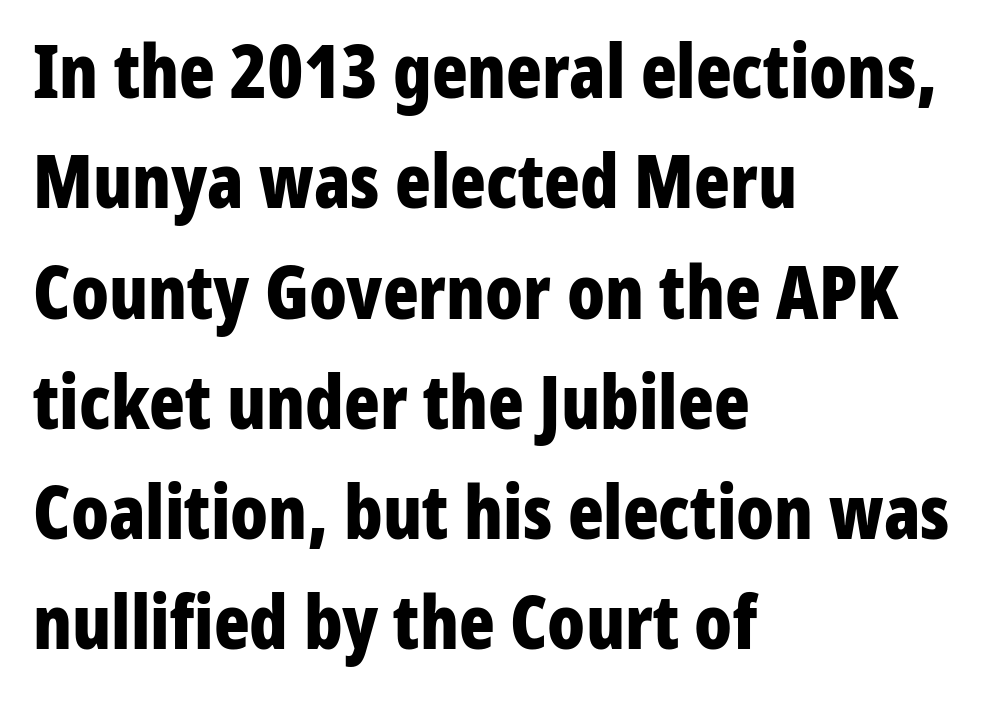
{"serif": "no", "italic": "no", "bold": "yes", "weight": "bold", "width": "condensed", "stroke_contrast": "low", "x_height": "medium", "monospaced": "no", "underline": "no", "align": "left", "line_spacing": "normal", "line_spacing_ratio": 1.49, "letter_spacing": "normal", "letter_spacing_em": 0.0, "glyph_px": 74}
